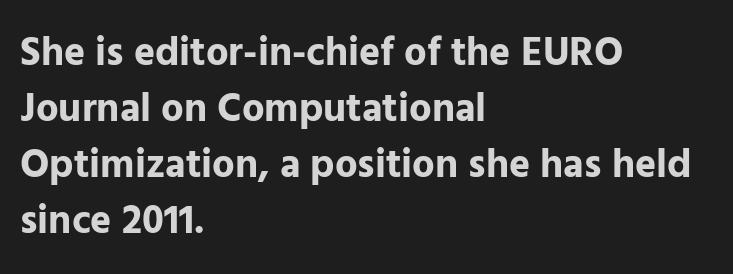
The image shows 40 px bold sans-serif type, upright; set left-aligned, normal line spacing (1.4x), normal letter spacing, not underlined; low stroke contrast and a medium x-height.
